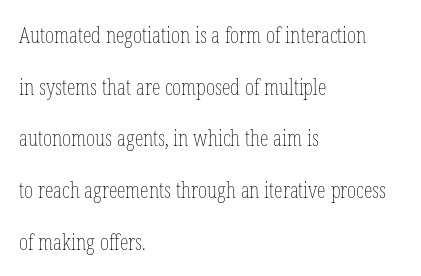
{"italic": "no", "bold": "no", "underline": "no", "align": "left", "line_spacing": "loose", "line_spacing_ratio": 2.35, "letter_spacing": "normal", "letter_spacing_em": 0.0, "glyph_px": 22}
